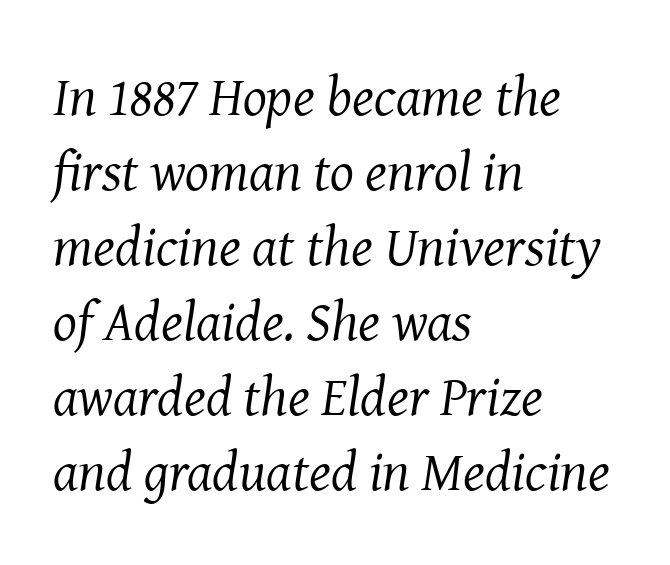
Rendered with sloped, italic letterforms. A light-to-regular cut is what we see here. Honestly, the row spacing looks completely unremarkable. Letter spacing: default. Casual observation: everything's shoved over to the left.
